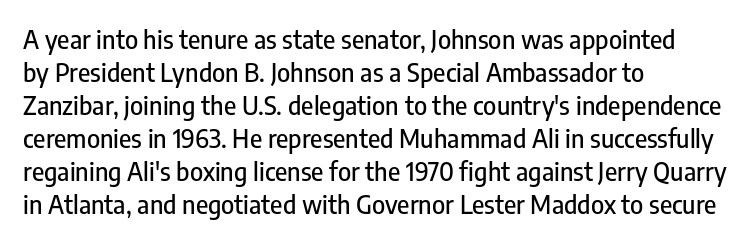
{"italic": "no", "underline": "no", "align": "left", "line_spacing": "normal", "line_spacing_ratio": 1.32, "letter_spacing": "normal", "letter_spacing_em": 0.0, "glyph_px": 25}
